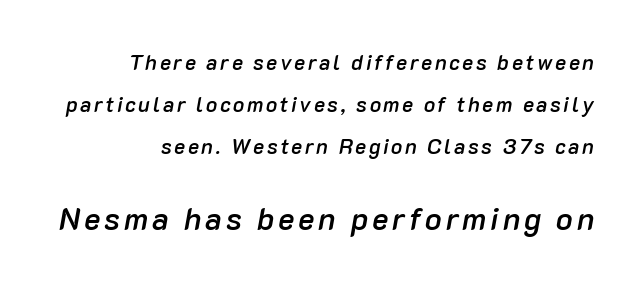
{"italic": "yes", "lean": "right", "slant_degrees": 10, "bold": "semi", "weight": "semibold", "width": "normal", "stroke_contrast": "low", "x_height": "medium", "monospaced": "no", "underline": "no", "line_spacing": "loose", "line_spacing_ratio": 1.99, "larger_block": "second", "size_ratio": 1.48, "glyph_px": 31}
